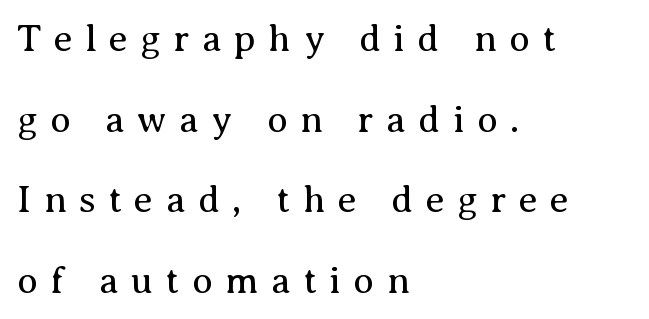
The image shows 38 px regular-weight serif type, upright; set left-aligned, loose line spacing (2.12x), unusually wide letter spacing (+0.33 em), not underlined; medium stroke contrast and a medium x-height.
